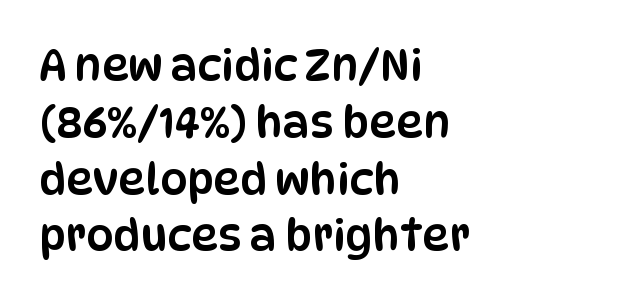
If you measured baseline to baseline, you'd find a middling distance. Characters remain perfectly vertical along every line. The paragraph has a hard left edge and a soft right edge. The specimen omits any rule beneath the text block's lines.
